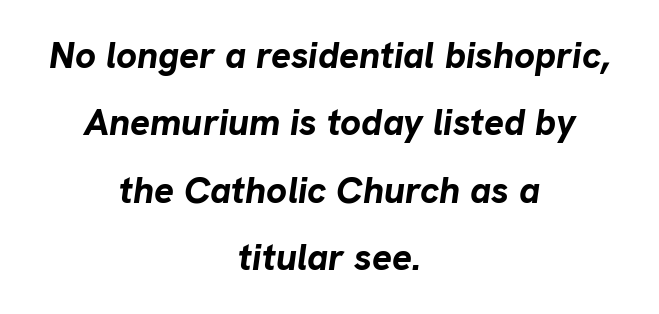
These lines keep a tight, regular rhythm from letter to letter. The typesetter chose a symmetrical, centered arrangement here. The space directly below the letters is spotless. The glyphs look as if they've been sheared to an angle.
